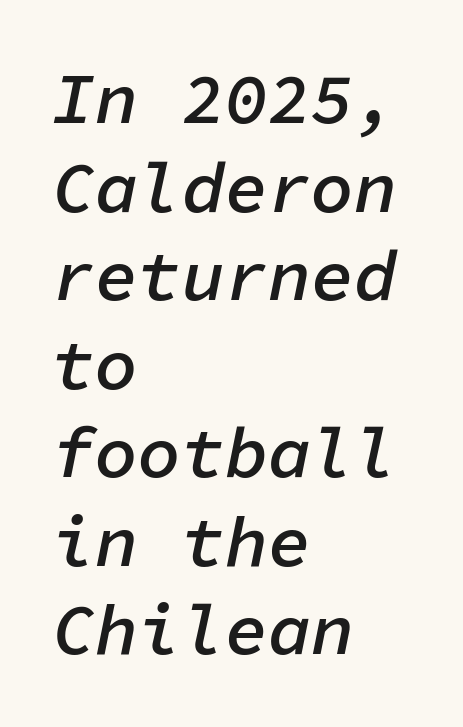
The passage shown is semibold, sitting just below true bold. Anything drawn beneath the words? Only blank space. Inter-character spacing is left at the font's built-in metrics. Teacher's note: observe the even left margin — that is flush-left alignment. Note the uniform advance width — an 'i' takes as much space as an 'm'.
